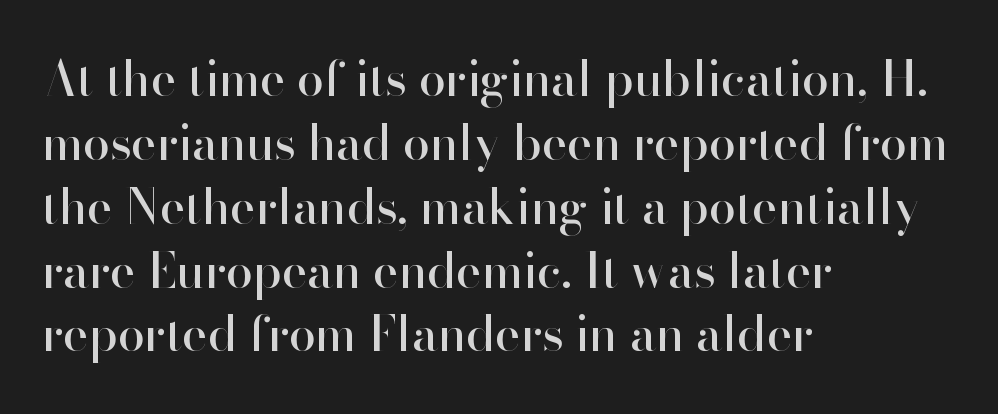
Q: Is the text italic (slanted)? A: No, it is upright.
Q: Is the typeface a serif or a sans-serif typeface? A: Sans-serif.
Q: Is the text underlined? A: No.
Q: How is the paragraph aligned? A: Left-aligned.
Q: Is the spacing between letters normal or unusually wide? A: Normal.
Q: Is the spacing between lines tight, normal or loose? A: Normal.
Q: Width (condensed, normal, or wide)? A: Normal.
Q: Stroke contrast? A: High.
Q: x-height? A: Small.
Q: Monospaced? A: No.
